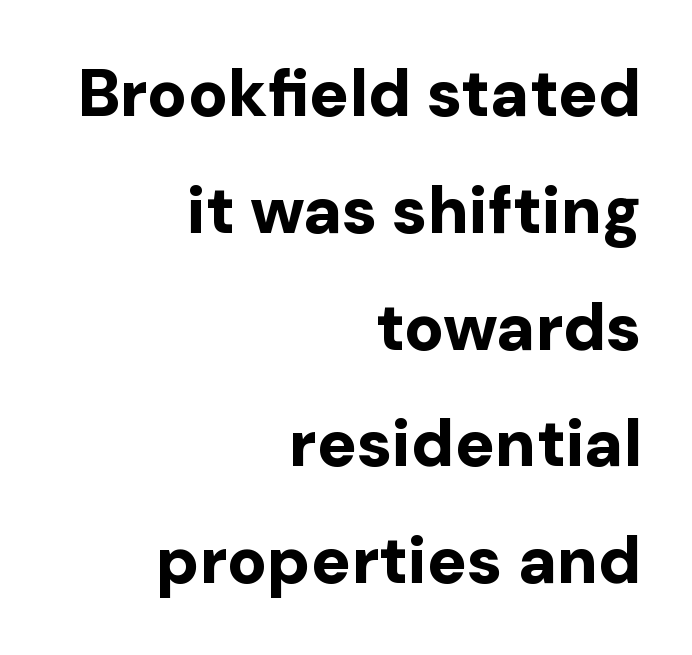
Q: Is the text bold? A: Yes.
Q: Is the text italic (slanted)? A: No, it is upright.
Q: Is the typeface a serif or a sans-serif typeface? A: Sans-serif.
Q: Is the text underlined? A: No.
Q: How is the paragraph aligned? A: Right-aligned.
Q: Is the spacing between letters normal or unusually wide? A: Normal.
Q: Width (condensed, normal, or wide)? A: Normal.
Q: Stroke contrast? A: Low.
Q: x-height? A: Medium.
Q: Monospaced? A: No.
